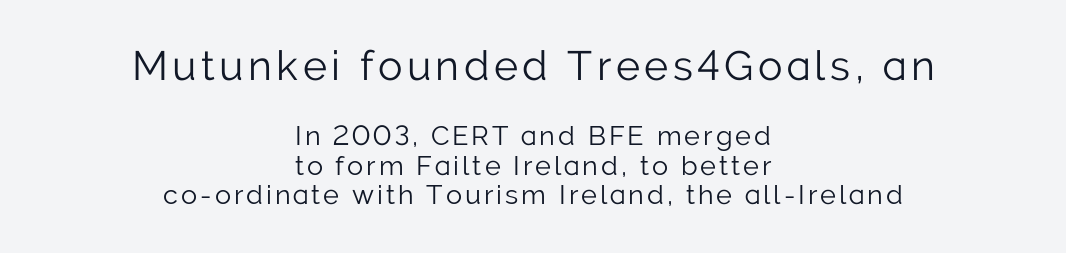
The characters are drawn with everyday or finer stroke widths. Underlining? Definitely not there. This sample trades vertical openness for compactness between lines. The lettering stays uniformly vertical, giving the passage a roman look.
